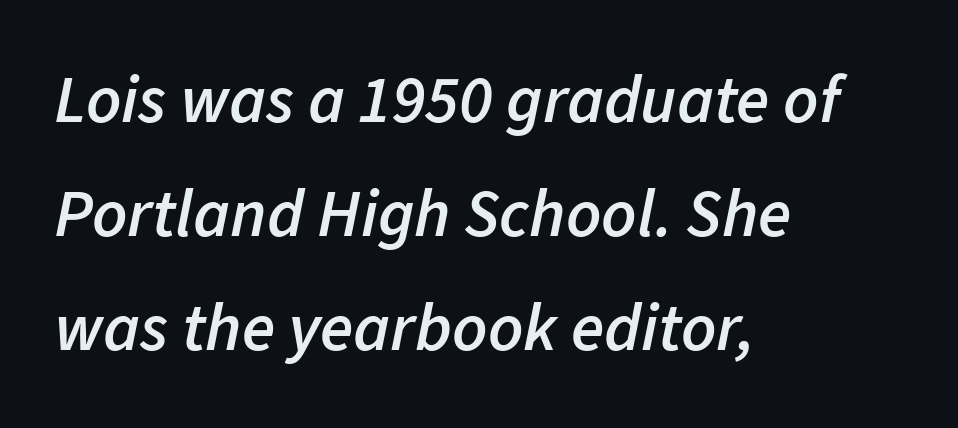
The image shows 68 px semibold type, italic (leaning right); set left-aligned, normal line spacing (1.68x), normal letter spacing, not underlined; low stroke contrast and a medium x-height.
